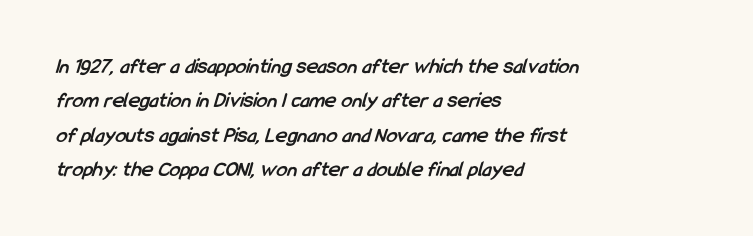
Q: Is the text bold? A: Yes.
Q: Is the text underlined? A: No.
Q: How is the paragraph aligned? A: Left-aligned.
Q: Is the spacing between letters normal or unusually wide? A: Normal.
Q: Is the spacing between lines tight, normal or loose? A: Normal.
